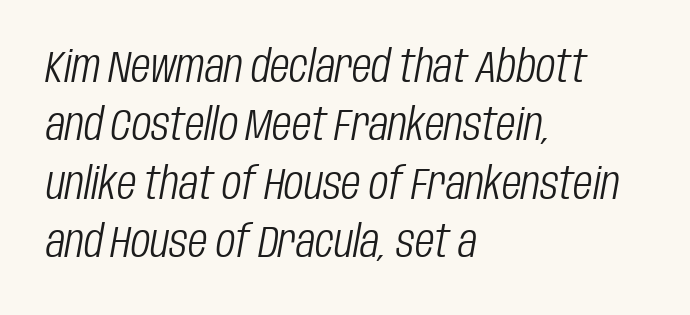
Q: Is the text bold? A: No.
Q: Is the text italic (slanted)? A: Yes, it leans right by about 10 degrees.
Q: Is the text underlined? A: No.
Q: How is the paragraph aligned? A: Left-aligned.
Q: Is the spacing between letters normal or unusually wide? A: Normal.
Q: Is the spacing between lines tight, normal or loose? A: Normal.
Q: Width (condensed, normal, or wide)? A: Condensed.
Q: Stroke contrast? A: Low.
Q: x-height? A: Large.
Q: Monospaced? A: No.
